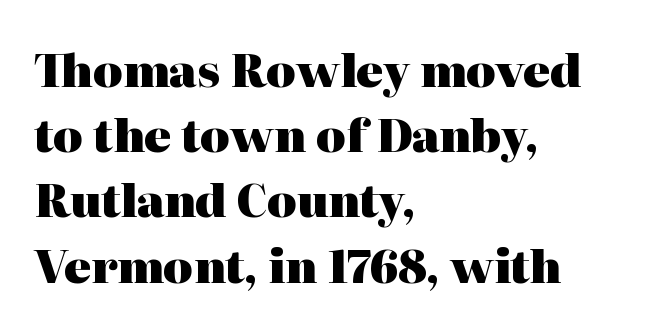
Q: Is the text bold? A: Yes.
Q: Is the text italic (slanted)? A: No, it is upright.
Q: Is the typeface a serif or a sans-serif typeface? A: Serif.
Q: Is the text underlined? A: No.
Q: How is the paragraph aligned? A: Left-aligned.
Q: Is the spacing between letters normal or unusually wide? A: Normal.
Q: Is the spacing between lines tight, normal or loose? A: Normal.
Q: Width (condensed, normal, or wide)? A: Normal.
Q: Stroke contrast? A: High.
Q: x-height? A: Medium.
Q: Monospaced? A: No.
